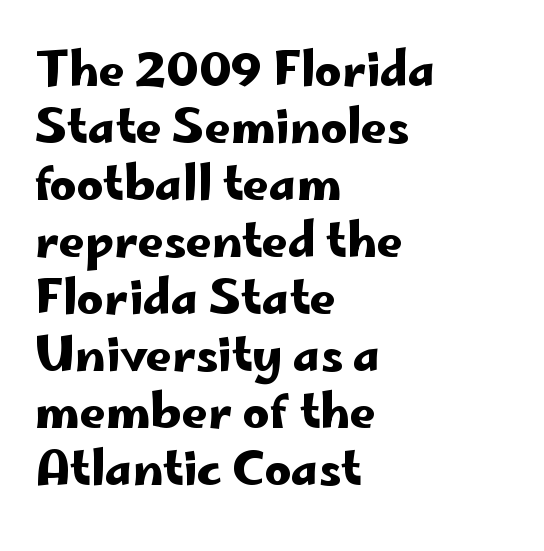
The face used here is rendered with its standard letterfit. The letters carry no serifs — their stems end cleanly without finishing strokes. Each line starts at the same left margin while the right side varies. Nope, not italic — everything's standing straight.
